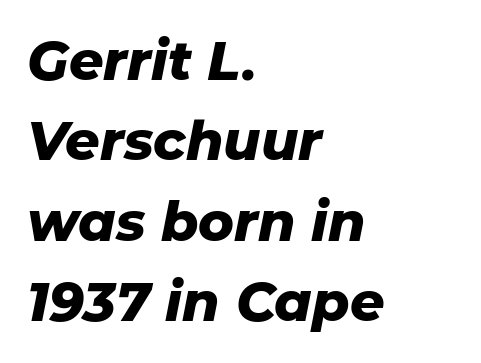
{"italic": "yes", "lean": "right", "slant_degrees": 11, "bold": "yes", "weight": "heavy", "width": "normal", "stroke_contrast": "low", "x_height": "medium", "monospaced": "no", "underline": "no", "align": "left", "line_spacing": "normal", "line_spacing_ratio": 1.49, "letter_spacing": "normal", "letter_spacing_em": 0.0, "glyph_px": 54}
